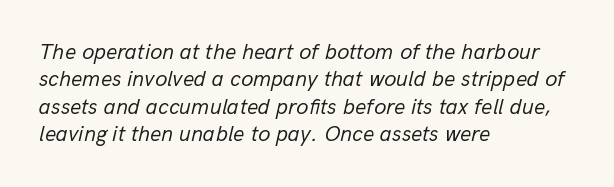
Q: Is the text bold? A: No.
Q: Is the text italic (slanted)? A: Yes, it leans right by about 13 degrees.
Q: Is the text underlined? A: No.
Q: How is the paragraph aligned? A: Left-aligned.
Q: Is the spacing between letters normal or unusually wide? A: Normal.
